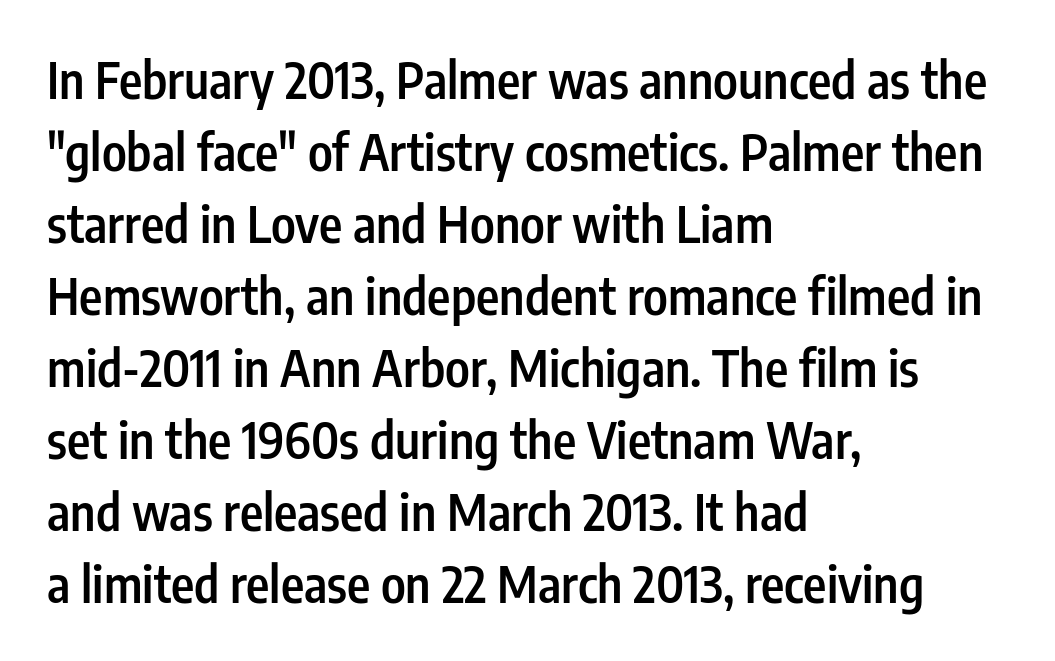
{"serif": "no", "italic": "no", "bold": "semi", "weight": "semibold", "width": "condensed", "stroke_contrast": "low", "x_height": "medium", "monospaced": "no", "underline": "no", "align": "left", "line_spacing": "normal", "line_spacing_ratio": 1.44, "letter_spacing": "normal", "letter_spacing_em": 0.0, "glyph_px": 50}
